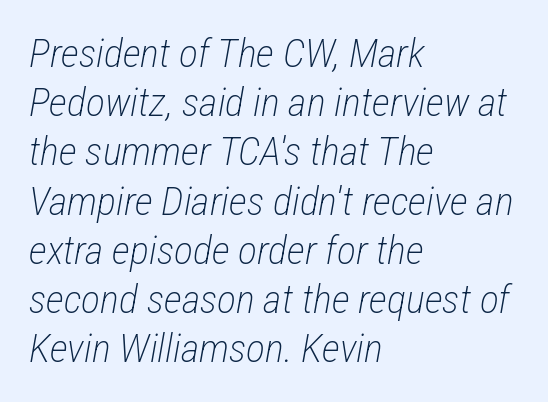
Q: Is the text bold? A: No.
Q: Is the text italic (slanted)? A: Yes, it leans right by about 12 degrees.
Q: Is the text underlined? A: No.
Q: How is the paragraph aligned? A: Left-aligned.
Q: Is the spacing between letters normal or unusually wide? A: Normal.
Q: Width (condensed, normal, or wide)? A: Condensed.
Q: Stroke contrast? A: Low.
Q: x-height? A: Medium.
Q: Monospaced? A: No.
